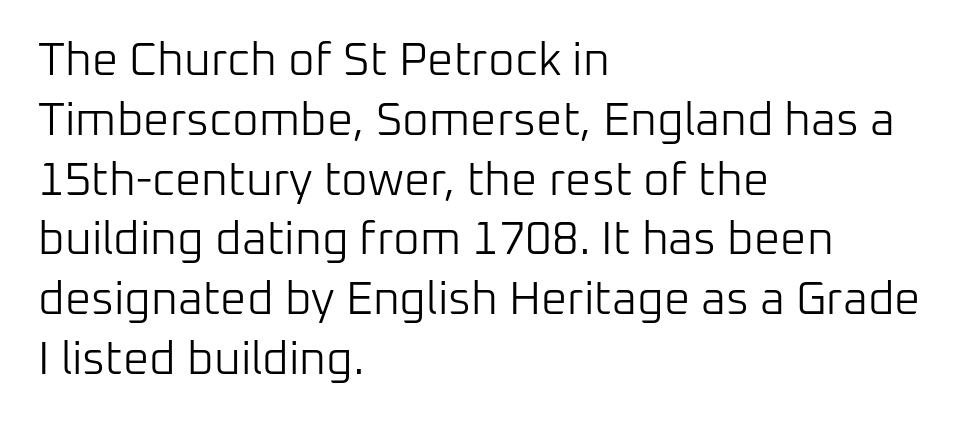
This rendering features lettering with no underline. The block of text has a typical density, with ordinary space between rows. You could call the tracking neutral — neither tight nor loose. The typesetter chose a ragged-right arrangement here. This reads as an unemphasized weight, regular at the heaviest.
